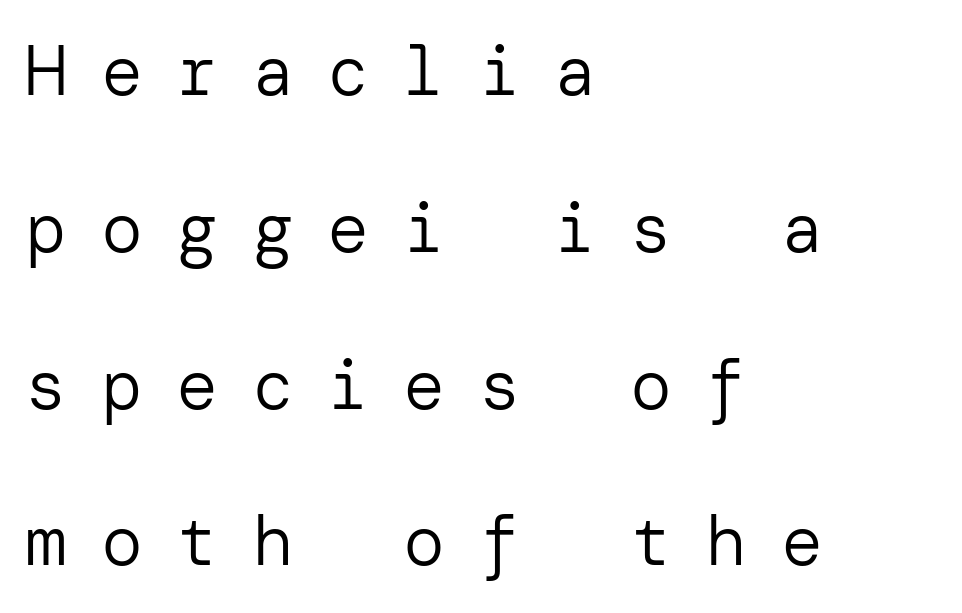
The image shows 70 px regular-weight sans-serif type, upright; set left-aligned, loose line spacing (2.24x), unusually wide letter spacing (+0.48 em), not underlined; low stroke contrast and a medium x-height.
